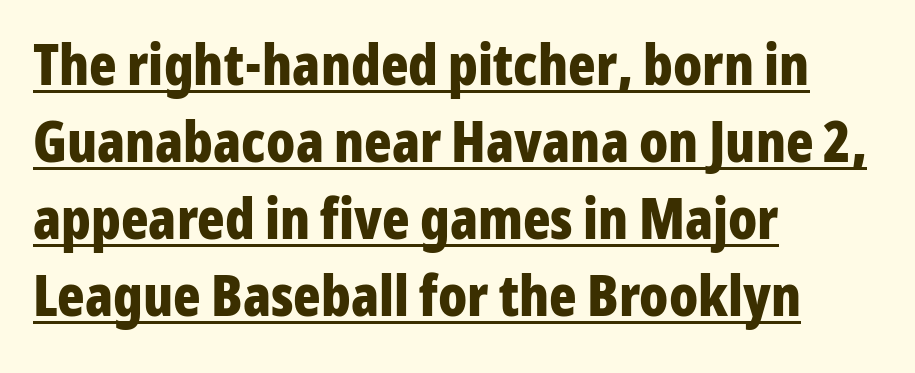
Q: Is the text bold? A: Yes.
Q: Is the text italic (slanted)? A: No, it is upright.
Q: Is the typeface a serif or a sans-serif typeface? A: Sans-serif.
Q: Is the text underlined? A: Yes.
Q: How is the paragraph aligned? A: Left-aligned.
Q: Is the spacing between letters normal or unusually wide? A: Normal.
Q: Is the spacing between lines tight, normal or loose? A: Normal.
Q: Width (condensed, normal, or wide)? A: Condensed.
Q: Stroke contrast? A: Low.
Q: x-height? A: Medium.
Q: Monospaced? A: No.
